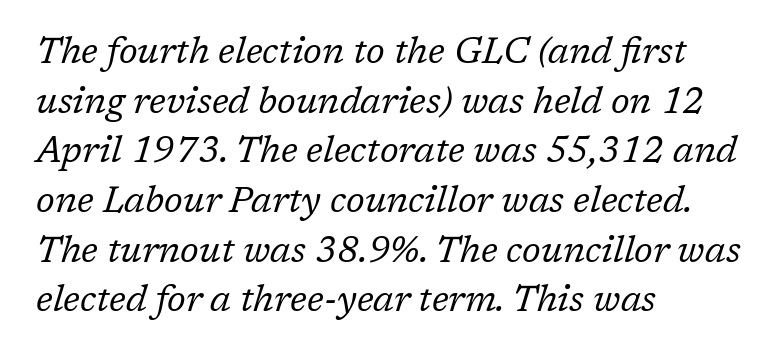
Varying glyph widths throughout — classic text-font behaviour. The font sits on the lighter half of the weight spectrum, regular included. Each new line begins a customary step beneath the previous one. Students, note that the glyphs here touch the page at normal intervals. Note: serifs present on the glyphs. Italic? Definitely — the glyphs are oblique.
